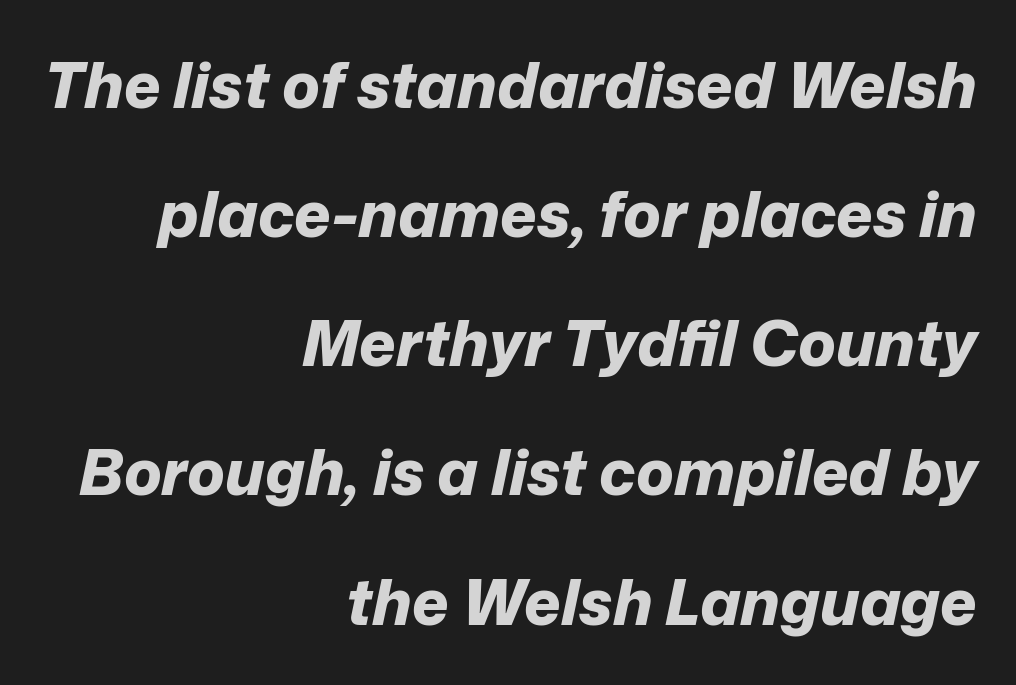
Designer's note — italics engaged. The leading is generous, giving the passage an open texture. How heavy is the stroke? Heavy — this is a bold. Does extra space separate the letters? No, they use regular spacing. The passage is arranged like a letterhead date or caption credit — flush right. Rule under the text: the space is simply empty.
